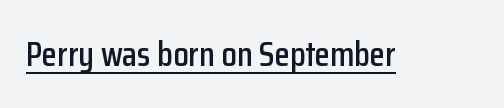
The image shows 35 px condensed sans-serif type, upright; set normal letter spacing, underlined; low stroke contrast and a medium x-height.
